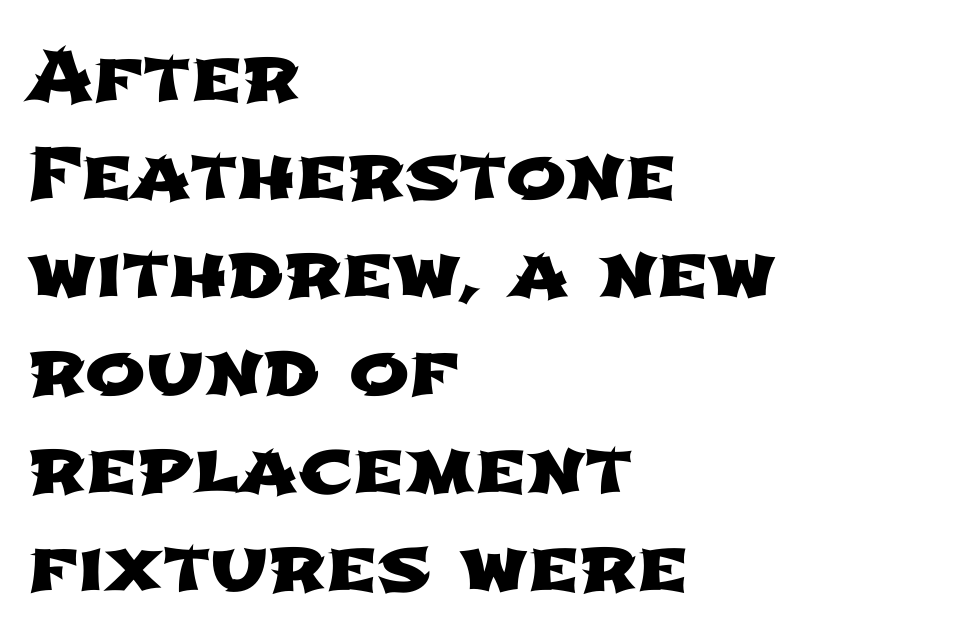
{"serif": "no", "width": "wide", "stroke_contrast": "low", "x_height": "medium", "monospaced": "no", "underline": "no", "align": "left", "line_spacing": "normal", "line_spacing_ratio": 1.36, "letter_spacing": "normal", "letter_spacing_em": 0.0, "glyph_px": 72}
